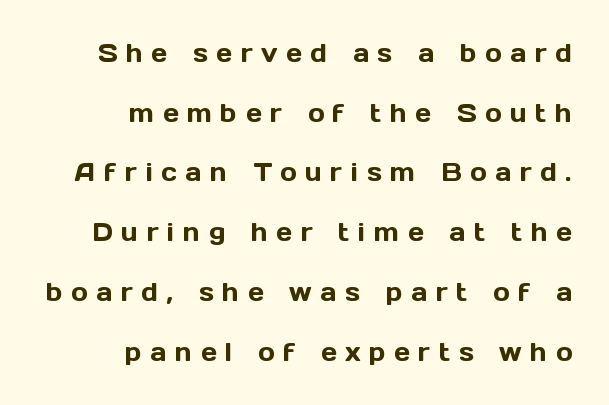
{"italic": "no", "underline": "no", "align": "right", "line_spacing": "loose", "line_spacing_ratio": 2.39, "letter_spacing": "wide", "letter_spacing_em": 0.34, "glyph_px": 25}
